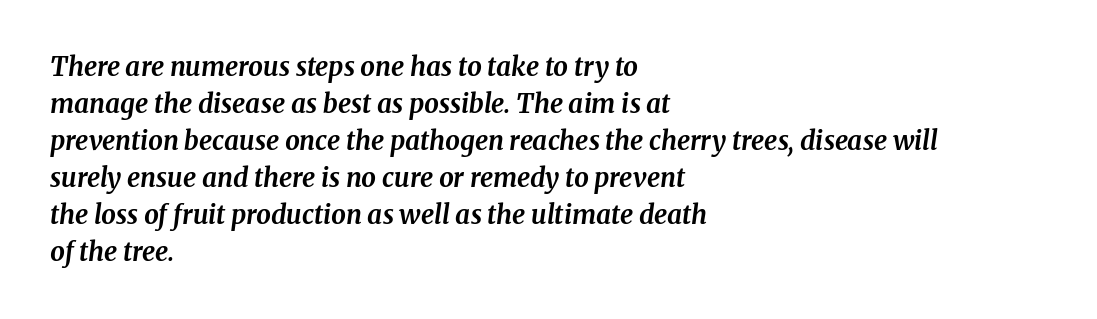
The image shows 26 px bold type, italic (leaning right); set left-aligned, normal line spacing (1.42x), normal letter spacing, not underlined.
